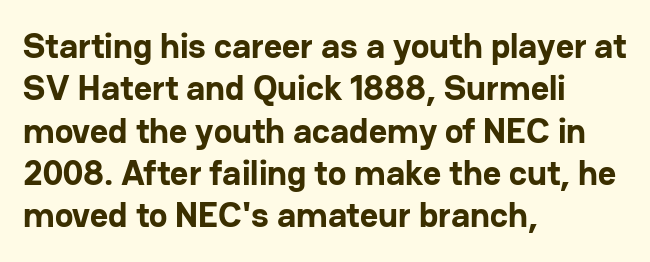
The image shows 35 px bold sans-serif type, upright; set left-aligned, line spacing 1.21x, normal letter spacing, not underlined; low stroke contrast and a medium x-height.
